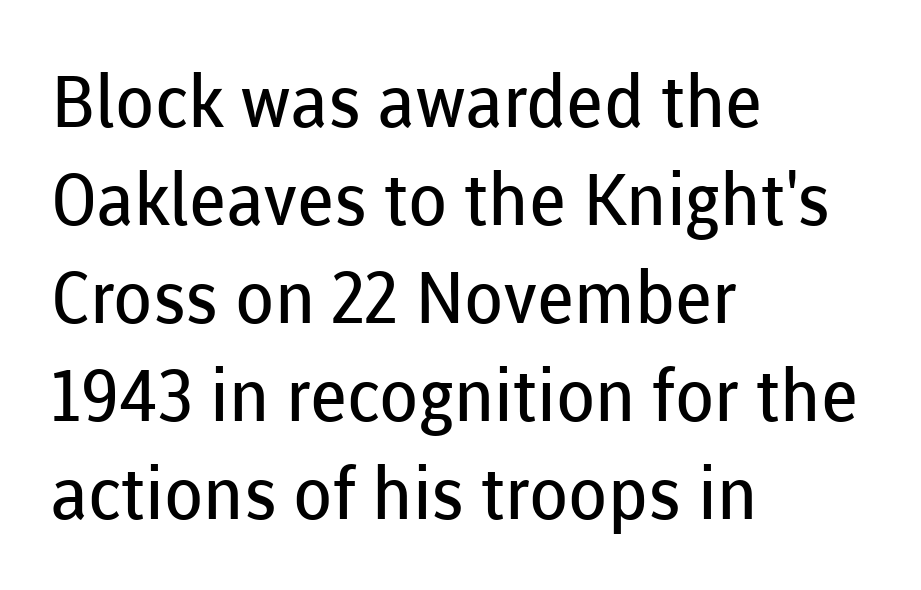
Q: Is the text bold? A: No.
Q: Is the text italic (slanted)? A: No, it is upright.
Q: Is the typeface a serif or a sans-serif typeface? A: Sans-serif.
Q: Is the text underlined? A: No.
Q: How is the paragraph aligned? A: Left-aligned.
Q: Is the spacing between letters normal or unusually wide? A: Normal.
Q: Is the spacing between lines tight, normal or loose? A: Normal.
Q: Width (condensed, normal, or wide)? A: Normal.
Q: Stroke contrast? A: Low.
Q: x-height? A: Medium.
Q: Monospaced? A: No.
